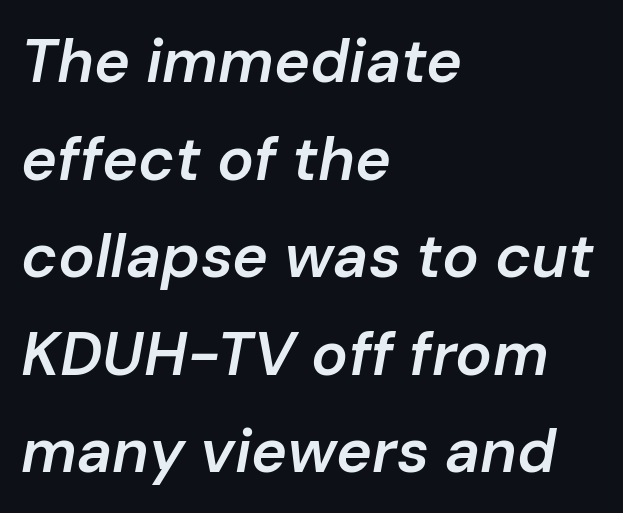
Q: Is the text bold? A: Semi-bold.
Q: Is the text italic (slanted)? A: Yes, it leans right by about 10 degrees.
Q: Is the text underlined? A: No.
Q: How is the paragraph aligned? A: Left-aligned.
Q: Is the spacing between letters normal or unusually wide? A: Normal.
Q: Is the spacing between lines tight, normal or loose? A: Normal.
Q: Width (condensed, normal, or wide)? A: Normal.
Q: Stroke contrast? A: Low.
Q: x-height? A: Medium.
Q: Monospaced? A: No.
